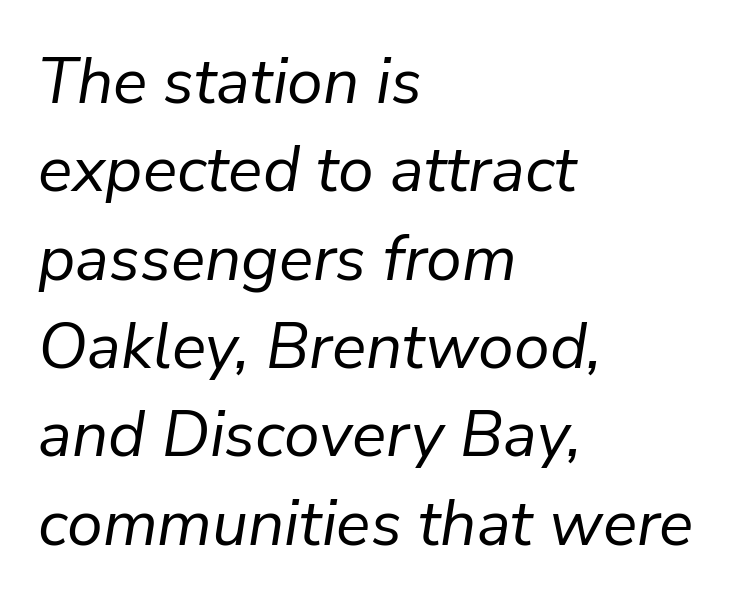
{"italic": "yes", "lean": "right", "slant_degrees": 9, "bold": "no", "weight": "regular", "width": "normal", "stroke_contrast": "low", "x_height": "medium", "monospaced": "no", "underline": "no", "align": "left", "line_spacing": "normal", "line_spacing_ratio": 1.38, "letter_spacing": "normal", "letter_spacing_em": 0.0, "glyph_px": 64}
